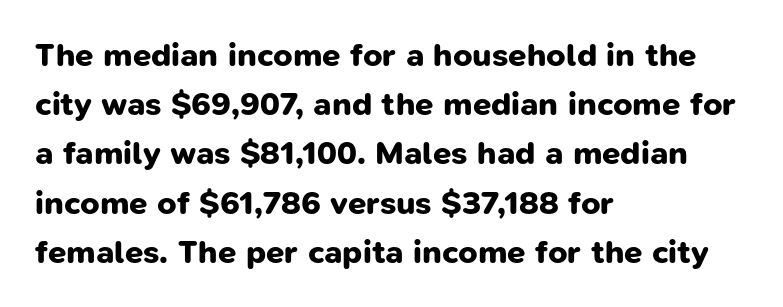
Vertically, the passage feels balanced, rows spaced as you'd expect. This rendering leaves character spacing at its baseline value. Each letter's strokes conclude bluntly, with no projecting serifs. Think of a printed novel: that variable character pitch is what you see here. Left-aligned paragraph, ragged on the right.
